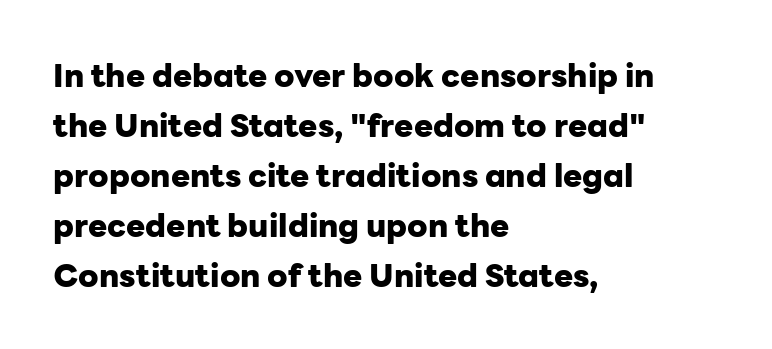
Q: Is the text bold? A: Yes.
Q: Is the text italic (slanted)? A: No, it is upright.
Q: Is the typeface a serif or a sans-serif typeface? A: Sans-serif.
Q: Is the text underlined? A: No.
Q: How is the paragraph aligned? A: Left-aligned.
Q: Is the spacing between letters normal or unusually wide? A: Normal.
Q: Is the spacing between lines tight, normal or loose? A: Normal.
Q: Width (condensed, normal, or wide)? A: Normal.
Q: Stroke contrast? A: Low.
Q: x-height? A: Medium.
Q: Monospaced? A: No.
